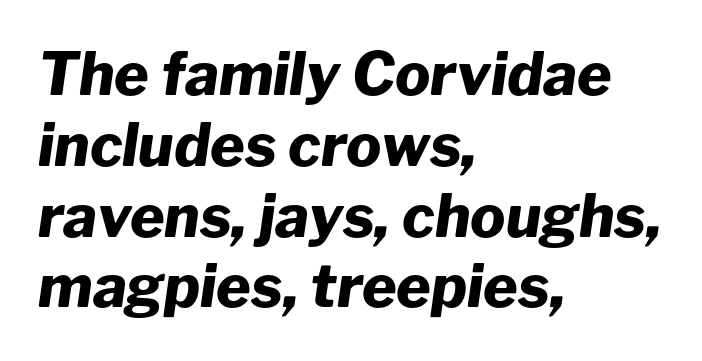
The image shows 59 px heavy type, italic (leaning right); set left-aligned, line spacing 1.2x, normal letter spacing, not underlined; low stroke contrast and a medium x-height.
